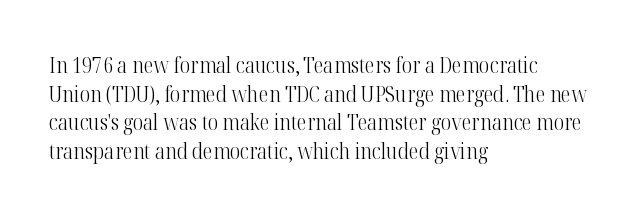
Q: Is the text bold? A: No.
Q: Is the text italic (slanted)? A: No, it is upright.
Q: Is the text underlined? A: No.
Q: How is the paragraph aligned? A: Left-aligned.
Q: Is the spacing between letters normal or unusually wide? A: Normal.
Q: Is the spacing between lines tight, normal or loose? A: Normal.
